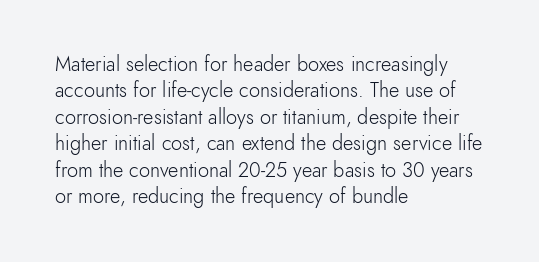
Characters remain perfectly vertical along every line. Rows of type keep a routine distance in the vertical direction. The face looks like a standard text weight, possibly lighter. Letter spacing: default. Each row of text sits above clean, open space.
